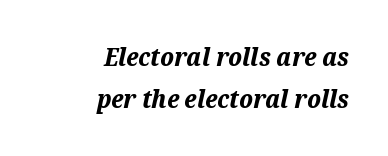
The image shows 25 px bold type, italic (leaning right); set right-aligned, normal line spacing (1.7x), normal letter spacing, not underlined.
